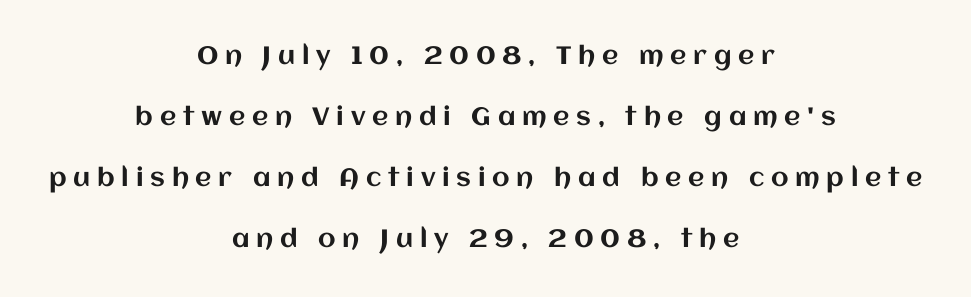
Q: Is the text italic (slanted)? A: No, it is upright.
Q: Is the text underlined? A: No.
Q: How is the paragraph aligned? A: Centered.
Q: Is the spacing between letters normal or unusually wide? A: Unusually wide.
Q: Is the spacing between lines tight, normal or loose? A: Loose.
